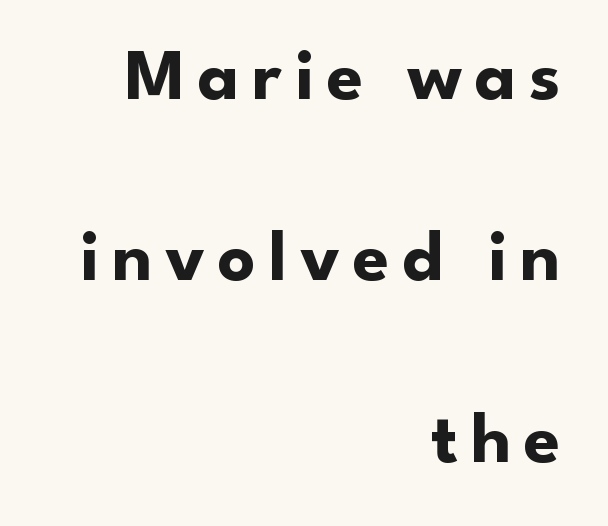
Q: Is the text bold? A: Yes.
Q: Is the text italic (slanted)? A: No, it is upright.
Q: Is the typeface a serif or a sans-serif typeface? A: Sans-serif.
Q: Is the text underlined? A: No.
Q: How is the paragraph aligned? A: Right-aligned.
Q: Is the spacing between lines tight, normal or loose? A: Loose.
Q: Width (condensed, normal, or wide)? A: Normal.
Q: Stroke contrast? A: Low.
Q: x-height? A: Small.
Q: Monospaced? A: No.
